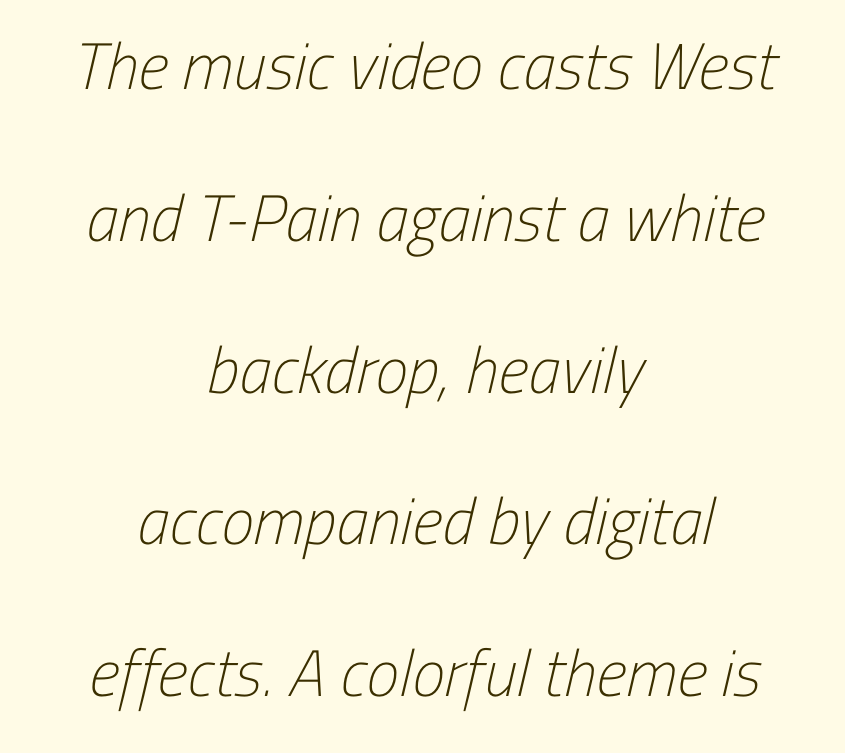
Q: Is the text bold? A: No.
Q: Is the typeface a serif or a sans-serif typeface? A: Sans-serif.
Q: Is the text underlined? A: No.
Q: How is the paragraph aligned? A: Centered.
Q: Is the spacing between letters normal or unusually wide? A: Normal.
Q: Is the spacing between lines tight, normal or loose? A: Loose.
Q: Width (condensed, normal, or wide)? A: Condensed.
Q: Stroke contrast? A: Low.
Q: x-height? A: Medium.
Q: Monospaced? A: No.
